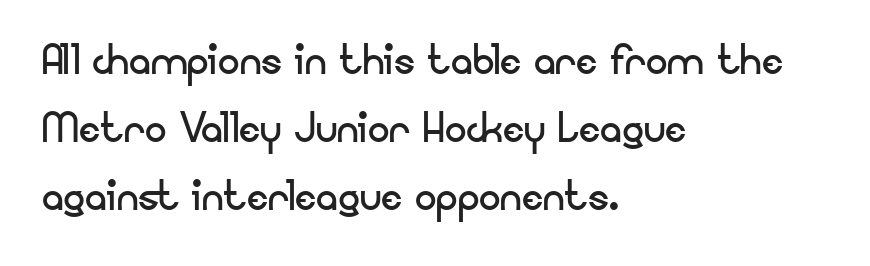
Clear beneath every line of the passage. Observe the ordinary spacing: letters are neighbours, not strangers. The rendering uses natural spacing where letterforms have individual widths. Weight class: somewhere from thin through regular. This block has exactly the height ordinary leading produces. A student would call this left alignment; a typographer would say flush left, rag right.
